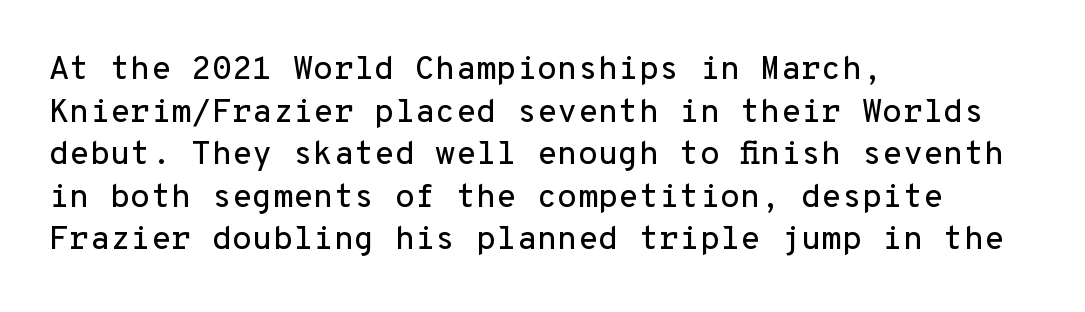
The block of text has a typical density, with ordinary space between rows. The letters stand upright; this is a roman face. Bare-footed words on every line. The face used here is monospaced, like something from a code editor. This is sans-serif lettering, the kind often seen on screens and signage. Glyph-to-glyph distance matches everyday printed text.
